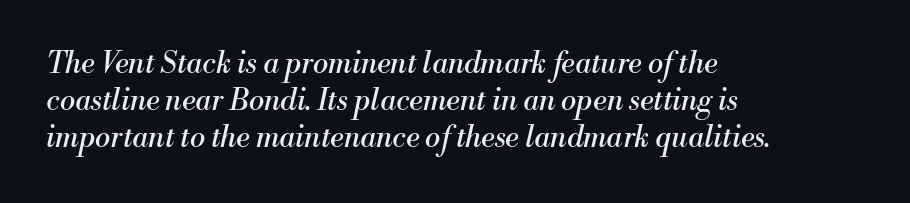
Typographically, this falls in the serif category. The gap between lines stays unmarked. The font sits on the lighter half of the weight spectrum, regular included. The whole block is typeset with a tilt. The line-height multiplier appears to be the usual default.
